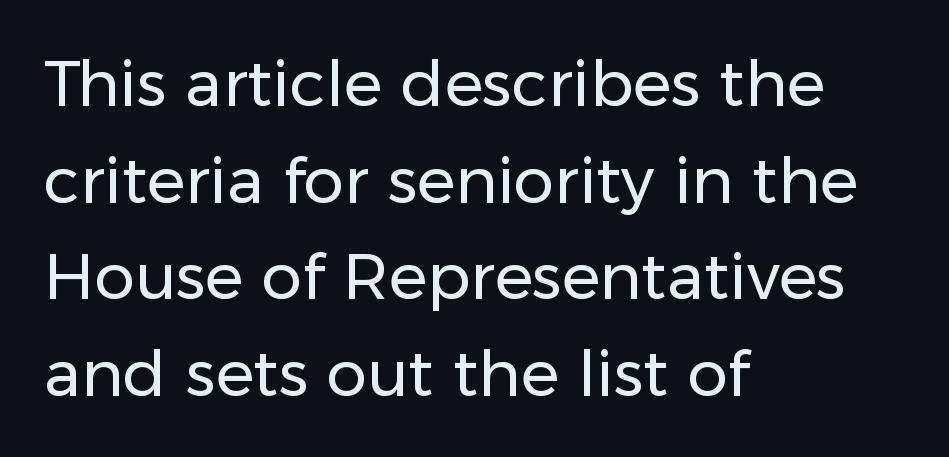
Q: Is the text bold? A: No.
Q: Is the text italic (slanted)? A: No, it is upright.
Q: Is the typeface a serif or a sans-serif typeface? A: Sans-serif.
Q: Is the text underlined? A: No.
Q: How is the paragraph aligned? A: Left-aligned.
Q: Is the spacing between letters normal or unusually wide? A: Normal.
Q: Is the spacing between lines tight, normal or loose? A: Normal.
Q: Width (condensed, normal, or wide)? A: Normal.
Q: Stroke contrast? A: Low.
Q: x-height? A: Medium.
Q: Monospaced? A: No.
